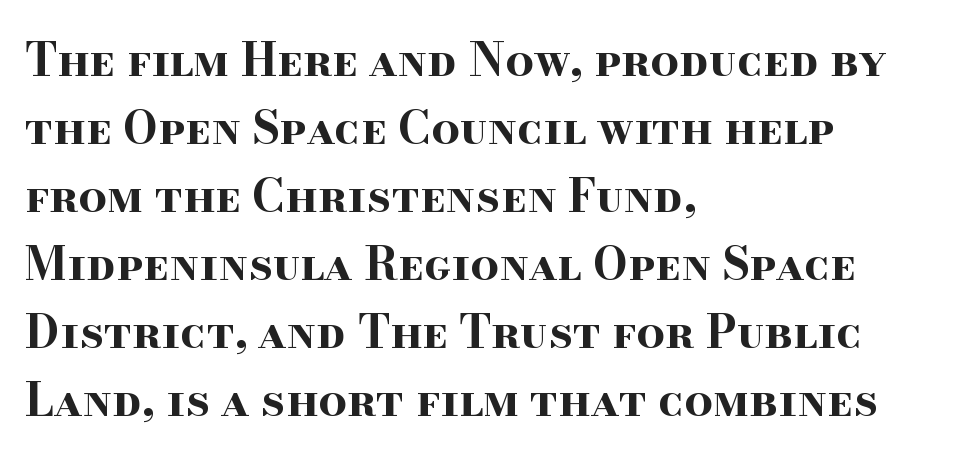
The image shows 45 px bold, wide serif type, upright; set left-aligned, normal line spacing (1.51x), normal letter spacing, not underlined; high stroke contrast and a small x-height.
